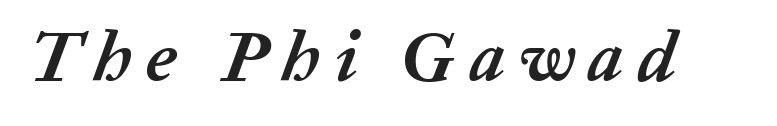
Q: Is the text bold? A: Yes.
Q: Is the text italic (slanted)? A: Yes, it leans right by about 20 degrees.
Q: Is the text underlined? A: No.
Q: Is the spacing between letters normal or unusually wide? A: Unusually wide.
Q: Width (condensed, normal, or wide)? A: Normal.
Q: Stroke contrast? A: Low.
Q: x-height? A: Medium.
Q: Monospaced? A: No.
